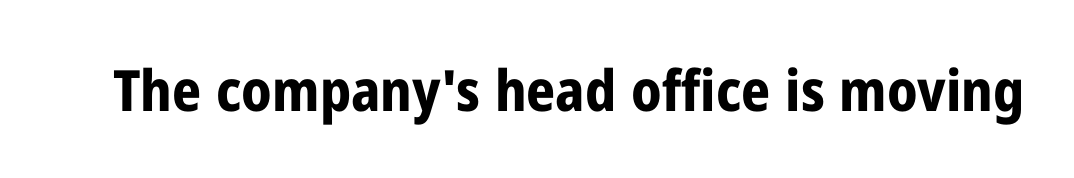
Italic: no, the glyphs are upright roman. In terms of letterform style, serifs are entirely absent. Is this a fixed-width face? No — the glyphs have proportional, varying widths. Check under the words: just untouched page. Characters follow at the spacing the type designer built in. Notice how thick the strokes are: this is what a full bold looks like.
